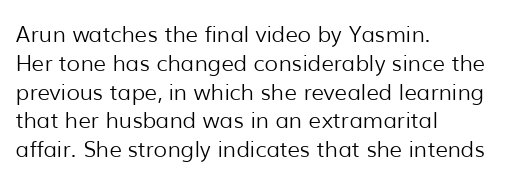
{"italic": "no", "bold": "no", "underline": "no", "align": "left", "line_spacing": "normal", "line_spacing_ratio": 1.31, "letter_spacing": "normal", "letter_spacing_em": 0.0, "glyph_px": 22}
